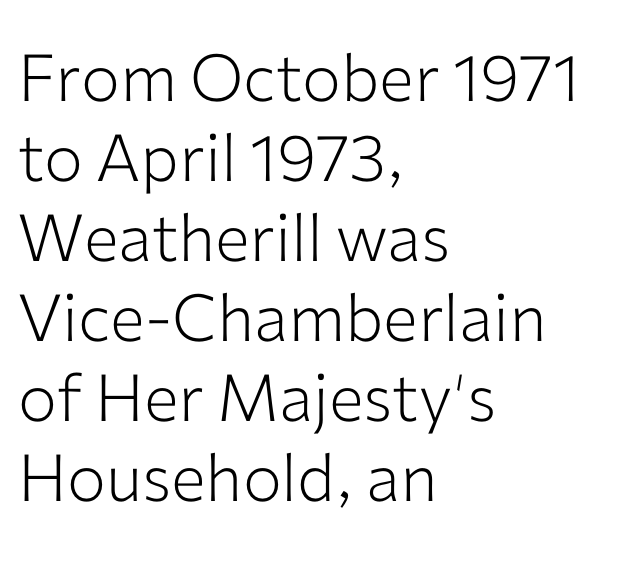
The image shows 65 px light sans-serif type, upright; set left-aligned, line spacing 1.23x, normal letter spacing, not underlined; low stroke contrast and a medium x-height.
